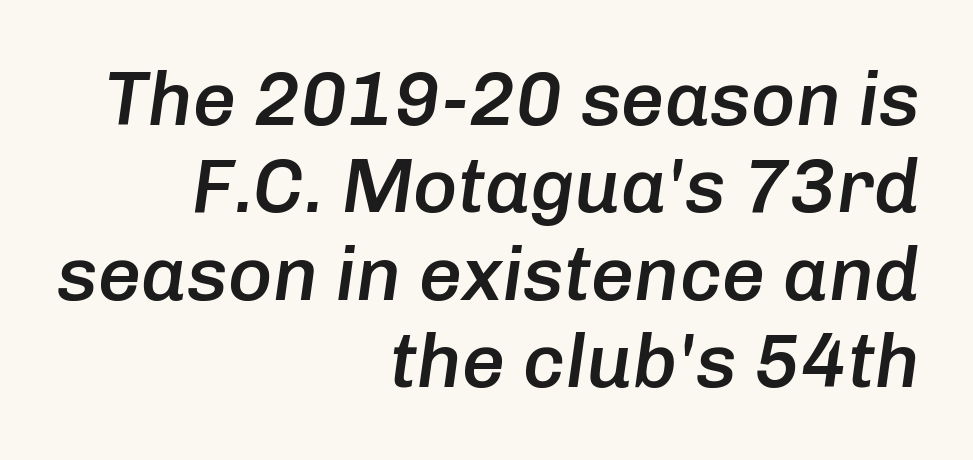
Q: Is the text bold? A: Semi-bold.
Q: Is the text italic (slanted)? A: Yes, it leans right by about 8 degrees.
Q: Is the text underlined? A: No.
Q: How is the paragraph aligned? A: Right-aligned.
Q: Is the spacing between letters normal or unusually wide? A: Normal.
Q: Is the spacing between lines tight, normal or loose? A: Tight.
Q: Width (condensed, normal, or wide)? A: Normal.
Q: Stroke contrast? A: Low.
Q: x-height? A: Medium.
Q: Monospaced? A: No.
